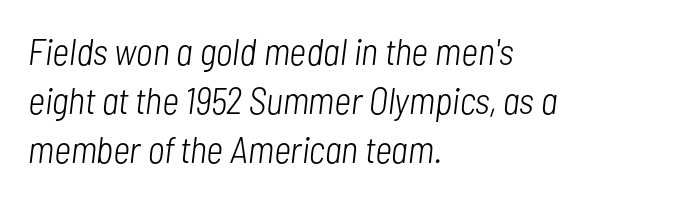
An italicized treatment has been applied to the whole sample. Where is the straight margin? On the left. Weight: in the light-to-regular range. Character widths vary here, with narrow letters taking less room than wide ones.
